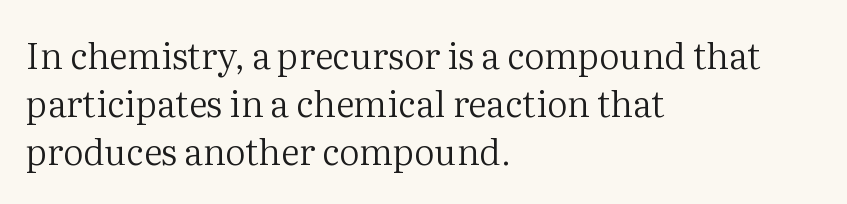
The image shows 36 px regular-weight serif type, upright; set left-aligned, normal line spacing (1.34x), normal letter spacing, not underlined; medium stroke contrast and a medium x-height.
